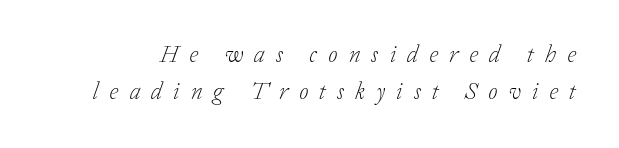
Q: Is the text bold? A: No.
Q: Is the text italic (slanted)? A: Yes, it leans right by about 20 degrees.
Q: Is the text underlined? A: No.
Q: Is the spacing between letters normal or unusually wide? A: Unusually wide.
Q: Is the spacing between lines tight, normal or loose? A: Normal.
